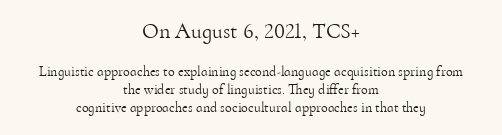
Q: Is the text bold? A: No.
Q: Is the text italic (slanted)? A: No, it is upright.
Q: Is the text underlined? A: No.
Q: How is the paragraph aligned? A: Centered.
Q: Is the spacing between letters normal or unusually wide? A: Normal.
Q: Is the spacing between lines tight, normal or loose? A: Normal.
Q: Which block of text is set in a larger size, the first (top) or the second (bottom)? A: The first (top) one.
